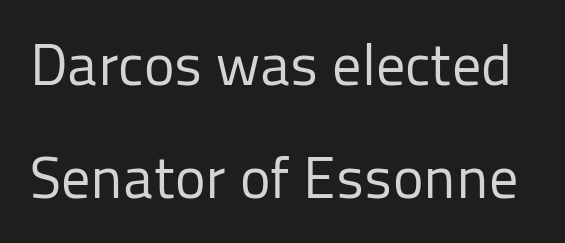
{"serif": "no", "italic": "no", "bold": "no", "weight": "regular", "width": "normal", "stroke_contrast": "low", "x_height": "medium", "monospaced": "no", "underline": "no", "line_spacing": "loose", "line_spacing_ratio": 1.94, "letter_spacing": "normal", "letter_spacing_em": 0.0, "glyph_px": 58}
